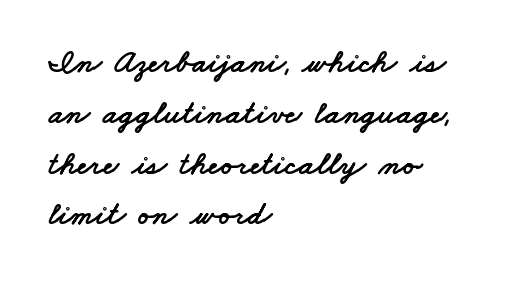
The letters advance in unequal steps, a hallmark of proportional type. The space beneath each line is pristine and unruled. Is the block centered? No — it sits flush against the left margin. The rows are spaced the way most documents space them. The face used here is a sans, in the tradition of grotesques and geometrics. No extra tracking has been applied to these lines.
